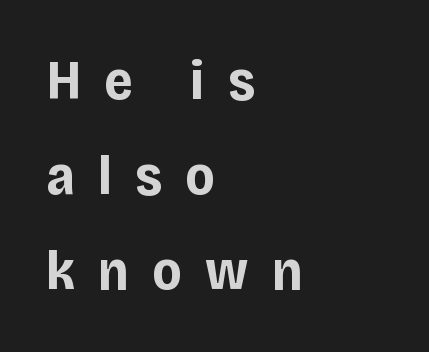
{"serif": "no", "italic": "no", "bold": "yes", "weight": "bold", "width": "normal", "stroke_contrast": "low", "x_height": "large", "monospaced": "no", "underline": "no", "align": "left", "line_spacing": "normal", "line_spacing_ratio": 1.7, "letter_spacing": "wide", "letter_spacing_em": 0.41, "glyph_px": 56}
